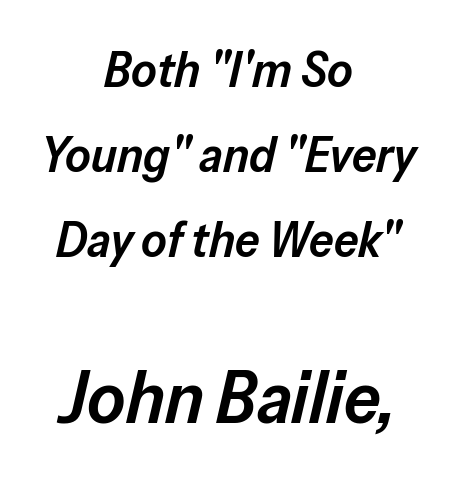
Does extra space separate the letters? No, they use regular spacing. The text carries the slant typical of an italic or oblique font. Descenders hang freely into open space. Is the type bold? Partly — it's a semibold, heavier than regular but not fully bold. Look at the glyph heights: the lower group is clearly the bigger setting.
